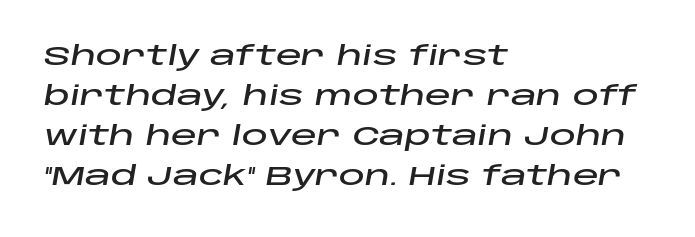
The image shows 26 px text type, italic (leaning right); set left-aligned, normal line spacing (1.54x), normal letter spacing, not underlined.
